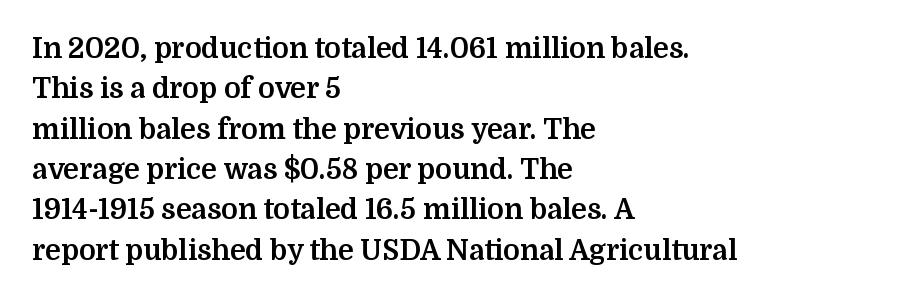
The image shows 28 px bold serif type, upright; set left-aligned, normal line spacing (1.44x), normal letter spacing, not underlined; medium stroke contrast and a medium x-height.
